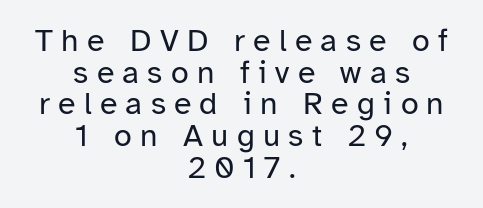
The leading is snug, giving the passage a crowded texture. Descenders are the only things crossing below the line. This sample has the flowing, uneven cadence of proportional lettering. The lettering stays uniformly vertical, giving the passage a roman look. The rendering shows plain stroke endings on the letterforms — a sans-serif design.
